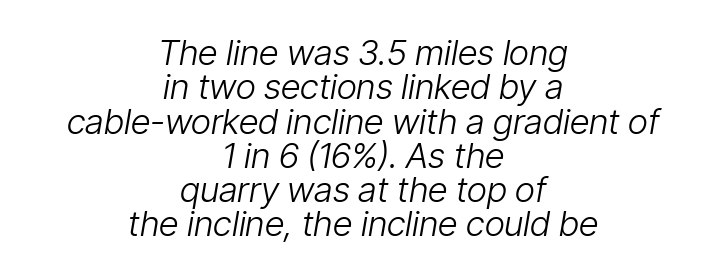
Q: Is the text bold? A: No.
Q: Is the text italic (slanted)? A: Yes, it leans right by about 9 degrees.
Q: Is the text underlined? A: No.
Q: How is the paragraph aligned? A: Centered.
Q: Is the spacing between letters normal or unusually wide? A: Normal.
Q: Is the spacing between lines tight, normal or loose? A: Tight.
Q: Width (condensed, normal, or wide)? A: Condensed.
Q: Stroke contrast? A: Low.
Q: x-height? A: Medium.
Q: Monospaced? A: No.
